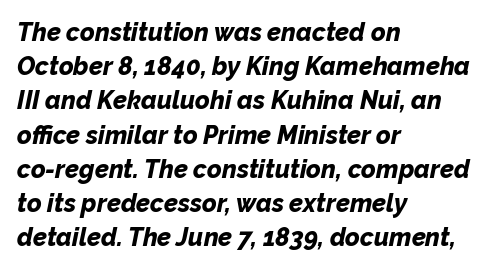
{"italic": "yes", "lean": "right", "slant_degrees": 12, "bold": "yes", "underline": "no", "align": "left", "line_spacing": "normal", "line_spacing_ratio": 1.37, "letter_spacing": "normal", "letter_spacing_em": 0.0, "glyph_px": 25}
